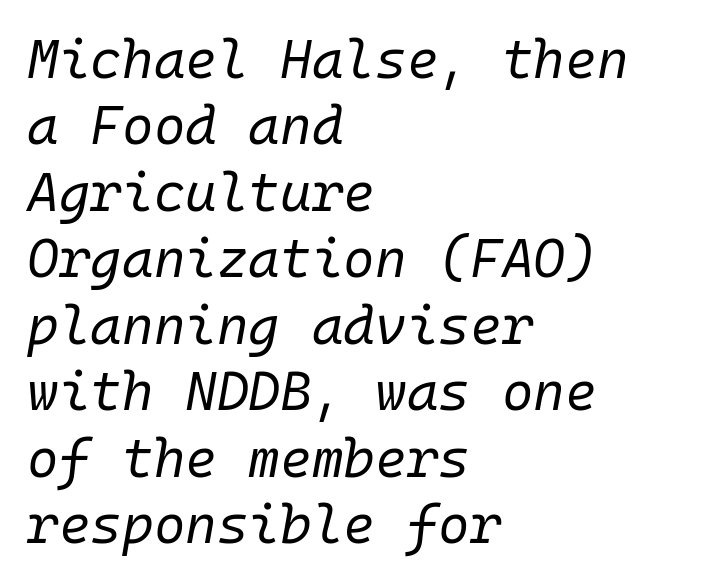
Q: Is the text bold? A: No.
Q: Is the text italic (slanted)? A: Yes, it leans right by about 10 degrees.
Q: Is the text underlined? A: No.
Q: How is the paragraph aligned? A: Left-aligned.
Q: Is the spacing between letters normal or unusually wide? A: Normal.
Q: Width (condensed, normal, or wide)? A: Normal.
Q: Stroke contrast? A: Low.
Q: x-height? A: Medium.
Q: Monospaced? A: Yes.
